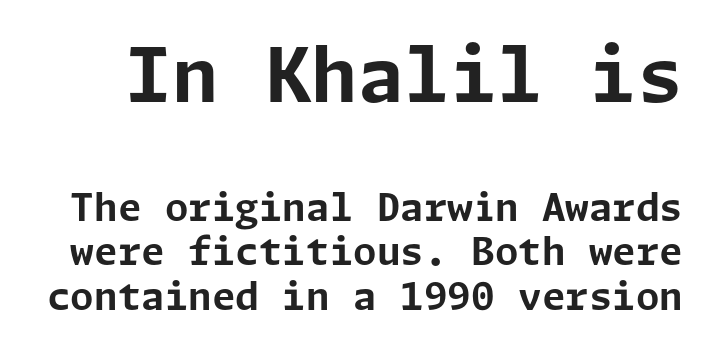
{"serif": "no", "italic": "no", "bold": "yes", "weight": "bold", "width": "normal", "stroke_contrast": "low", "x_height": "medium", "underline": "no", "line_spacing_ratio": 1.17, "letter_spacing": "normal", "letter_spacing_em": 0.0, "larger_block": "first", "size_ratio": 1.97, "glyph_px": 75}
